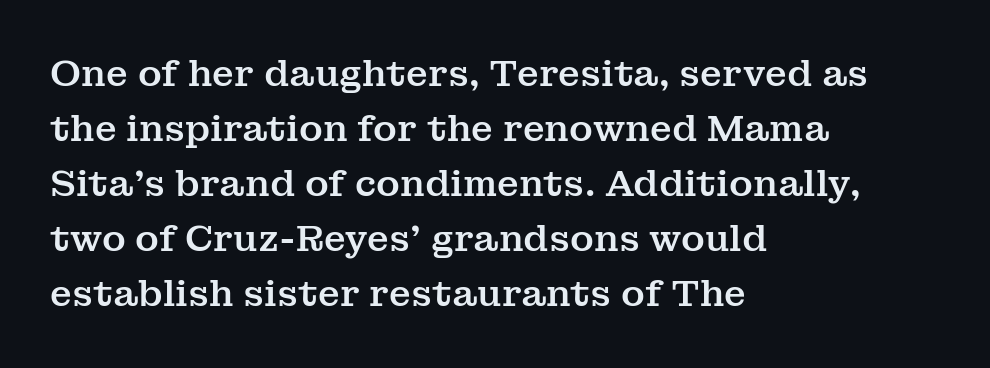
Is the block centered? No — it sits flush against the left margin. Successive baselines arrive at the customary interval. Spacing verdict: proportional, widths tailored to each character. Observe the ordinary spacing: letters are neighbours, not strangers. Note: serifs present on the glyphs. Posture: upright roman.
